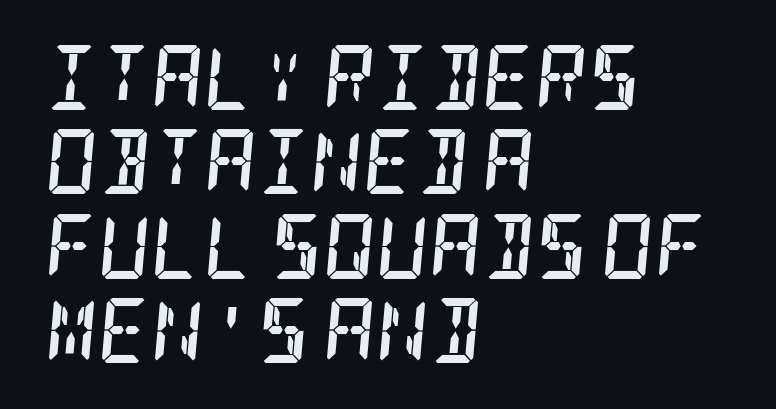
These lines were composed using italics. Quick note: interline space is typical. Compared with a centered layout, this one pins lines to the left instead. Descenders are the only things crossing below the line.
